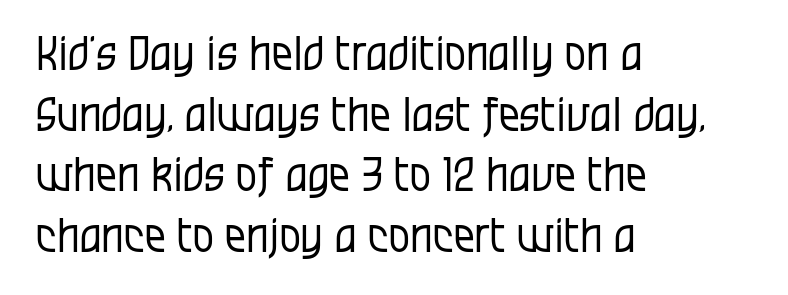
The zone under the glyphs is completely vacant. Nothing heavy about these letters — not bold at all. You can tell from the bare stems that sans-serif type was used. This block has exactly the height ordinary leading produces.
